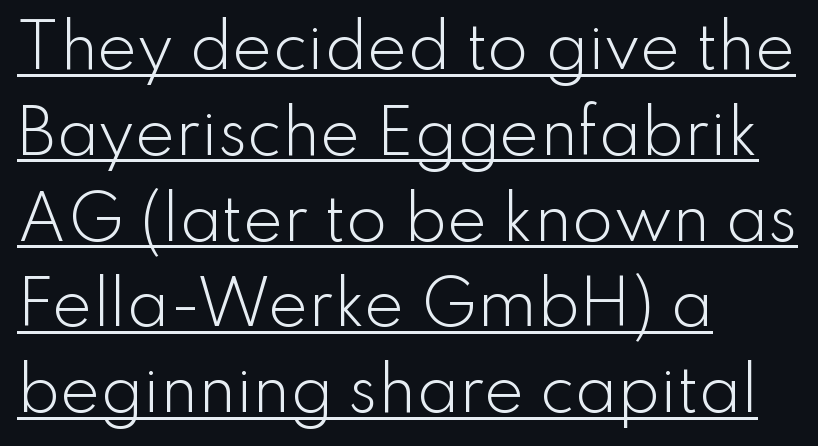
{"serif": "no", "italic": "no", "bold": "no", "weight": "light", "width": "normal", "stroke_contrast": "low", "x_height": "small", "monospaced": "no", "underline": "yes", "align": "left", "line_spacing": "normal", "line_spacing_ratio": 1.43, "letter_spacing": "normal", "letter_spacing_em": 0.0, "glyph_px": 60}
